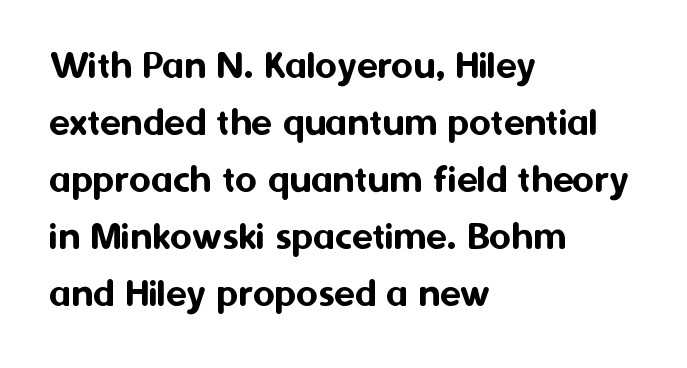
The image shows 42 px sans-serif type, upright; set left-aligned, normal line spacing (1.36x), normal letter spacing, not underlined; medium stroke contrast and a medium x-height.
